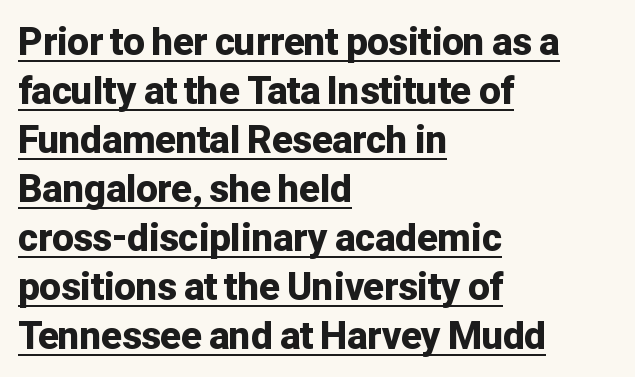
{"serif": "no", "italic": "no", "bold": "yes", "weight": "bold", "width": "normal", "stroke_contrast": "low", "x_height": "medium", "monospaced": "no", "underline": "yes", "align": "left", "line_spacing": "normal", "line_spacing_ratio": 1.29, "letter_spacing": "normal", "letter_spacing_em": 0.0, "glyph_px": 38}
